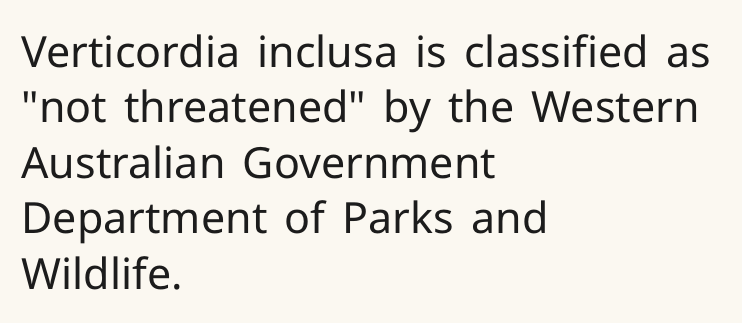
The image shows 43 px regular-weight sans-serif type, upright; set left-aligned, normal line spacing (1.29x), normal letter spacing, not underlined; low stroke contrast and a medium x-height.
